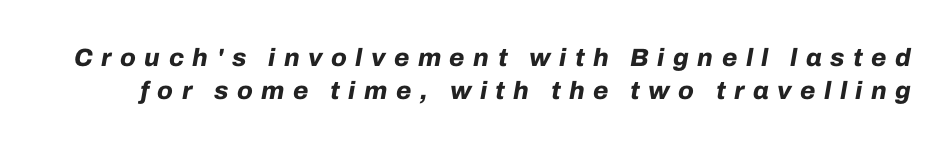
The image shows 25 px bold type, italic (leaning right); set normal line spacing (1.31x), unusually wide letter spacing (+0.34 em), not underlined.
